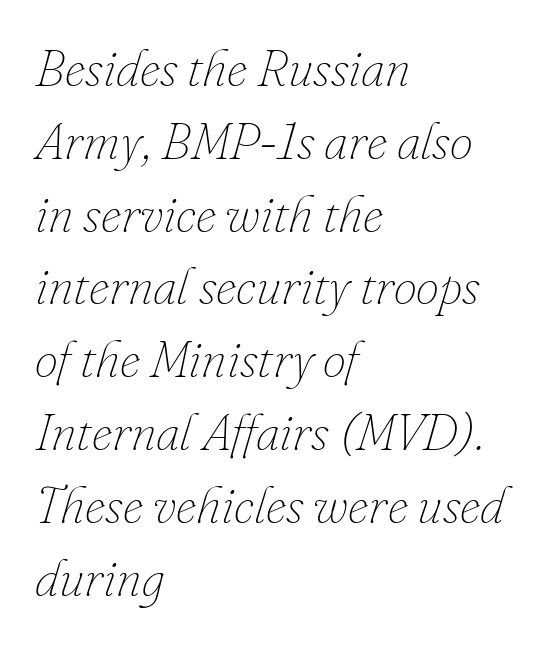
Q: Is the text bold? A: No.
Q: Is the text italic (slanted)? A: Yes, it leans right by about 16 degrees.
Q: Is the text underlined? A: No.
Q: How is the paragraph aligned? A: Left-aligned.
Q: Is the spacing between letters normal or unusually wide? A: Normal.
Q: Is the spacing between lines tight, normal or loose? A: Normal.
Q: Width (condensed, normal, or wide)? A: Normal.
Q: Stroke contrast? A: Low.
Q: x-height? A: Small.
Q: Monospaced? A: No.
